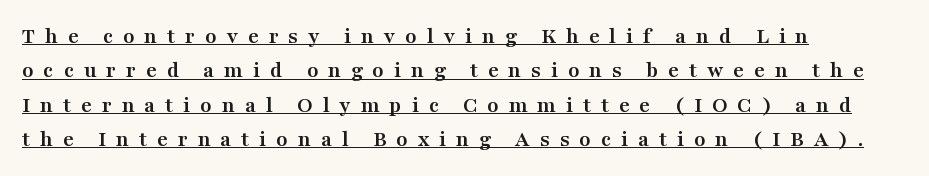
The image shows 23 px bold type, upright; set left-aligned, normal line spacing (1.49x), unusually wide letter spacing (+0.43 em), underlined.
